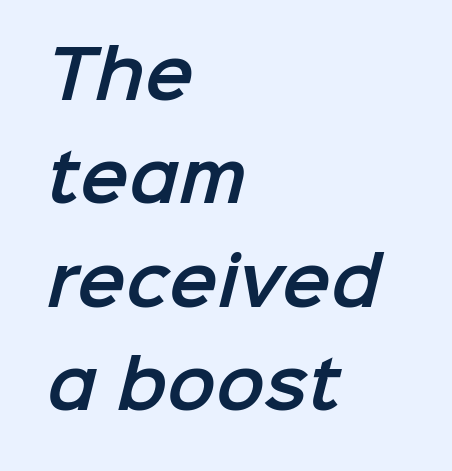
Q: Is the typeface a serif or a sans-serif typeface? A: Sans-serif.
Q: Is the text underlined? A: No.
Q: How is the paragraph aligned? A: Left-aligned.
Q: Is the spacing between letters normal or unusually wide? A: Normal.
Q: Is the spacing between lines tight, normal or loose? A: Normal.
Q: Width (condensed, normal, or wide)? A: Normal.
Q: Stroke contrast? A: Low.
Q: x-height? A: Medium.
Q: Monospaced? A: No.
